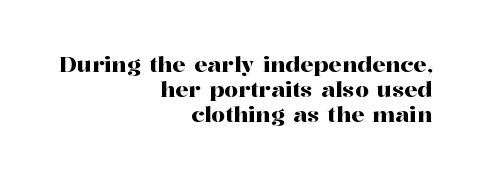
Q: Is the text italic (slanted)? A: No, it is upright.
Q: Is the text underlined? A: No.
Q: How is the paragraph aligned? A: Right-aligned.
Q: Is the spacing between letters normal or unusually wide? A: Normal.
Q: Is the spacing between lines tight, normal or loose? A: Tight.
